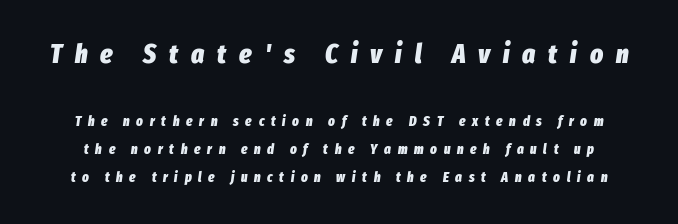
{"italic": "yes", "lean": "right", "slant_degrees": 8, "bold": "yes", "underline": "no", "line_spacing": "loose", "line_spacing_ratio": 1.99, "letter_spacing": "wide", "letter_spacing_em": 0.48, "larger_block": "first", "size_ratio": 1.93, "glyph_px": 27}
